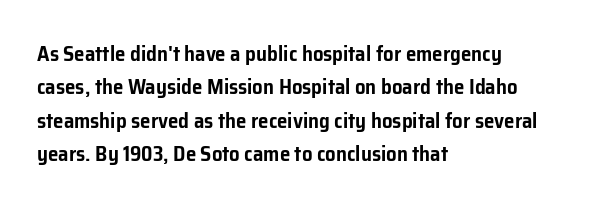
{"italic": "no", "underline": "no", "align": "left", "line_spacing": "normal", "line_spacing_ratio": 1.59, "letter_spacing": "normal", "letter_spacing_em": 0.0, "glyph_px": 21}
